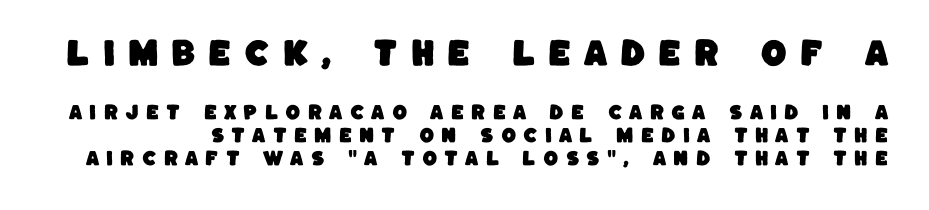
Q: Is the typeface a serif or a sans-serif typeface? A: Sans-serif.
Q: Is the text underlined? A: No.
Q: Is the spacing between letters normal or unusually wide? A: Unusually wide.
Q: Is the spacing between lines tight, normal or loose? A: Normal.
Q: Which block of text is set in a larger size, the first (top) or the second (bottom)? A: The first (top) one.
Q: Width (condensed, normal, or wide)? A: Normal.
Q: Stroke contrast? A: Low.
Q: x-height? A: Large.
Q: Monospaced? A: No.
